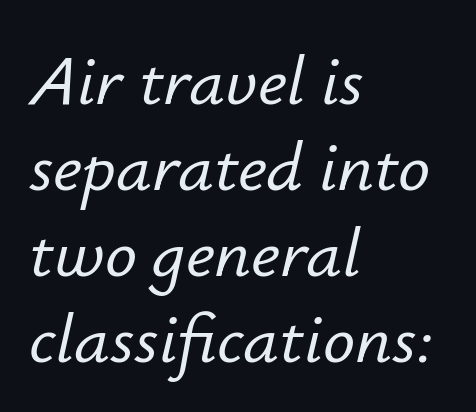
The image shows 71 px text type, italic (leaning right); set left-aligned, line spacing 1.21x, normal letter spacing, not underlined; low stroke contrast and a small x-height.
